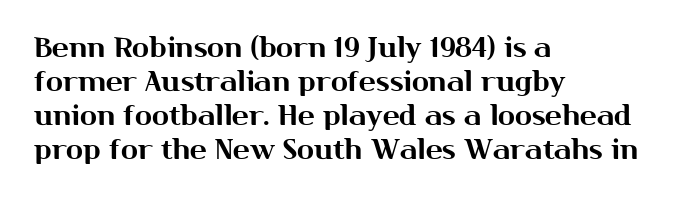
{"serif": "no", "italic": "no", "width": "normal", "stroke_contrast": "medium", "x_height": "medium", "monospaced": "no", "underline": "no", "align": "left", "line_spacing_ratio": 1.21, "letter_spacing": "normal", "letter_spacing_em": 0.0, "glyph_px": 28}
